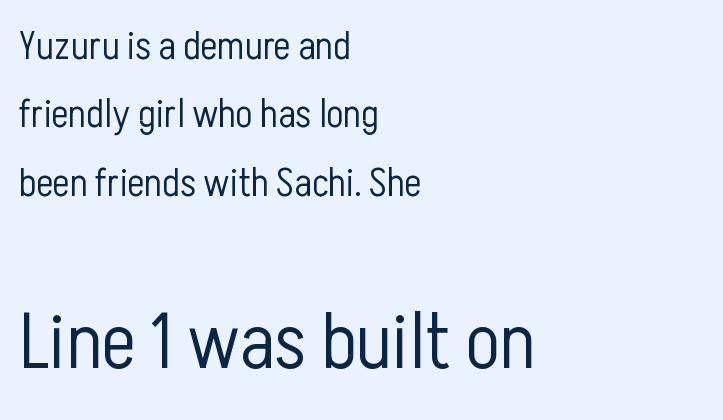
The image shows 80 px light, condensed sans-serif type, upright; set left-aligned, line spacing 1.71x, normal letter spacing, not underlined; the second (bottom) block is 2.0x larger; low stroke contrast and a medium x-height.
